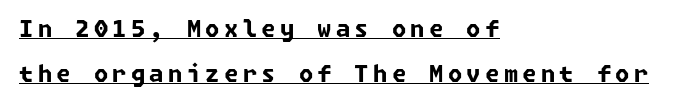
Q: Is the text bold? A: Yes.
Q: Is the text underlined? A: Yes.
Q: How is the paragraph aligned? A: Left-aligned.
Q: Is the spacing between lines tight, normal or loose? A: Loose.
